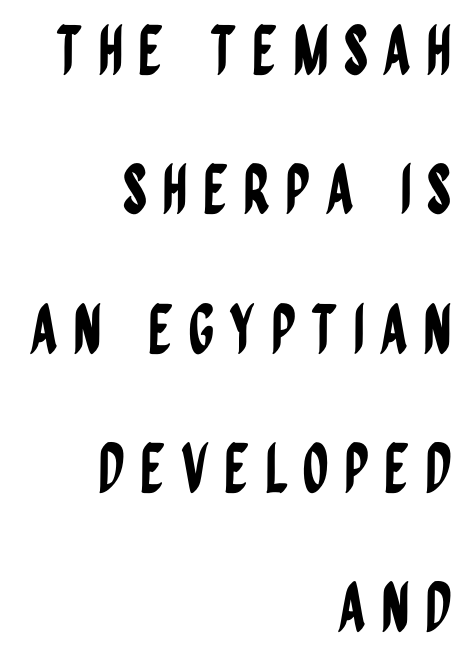
{"serif": "no", "italic": "no", "width": "condensed", "stroke_contrast": "low", "x_height": "large", "monospaced": "no", "underline": "no", "align": "right", "line_spacing": "loose", "line_spacing_ratio": 2.08, "letter_spacing": "wide", "letter_spacing_em": 0.22, "glyph_px": 67}
